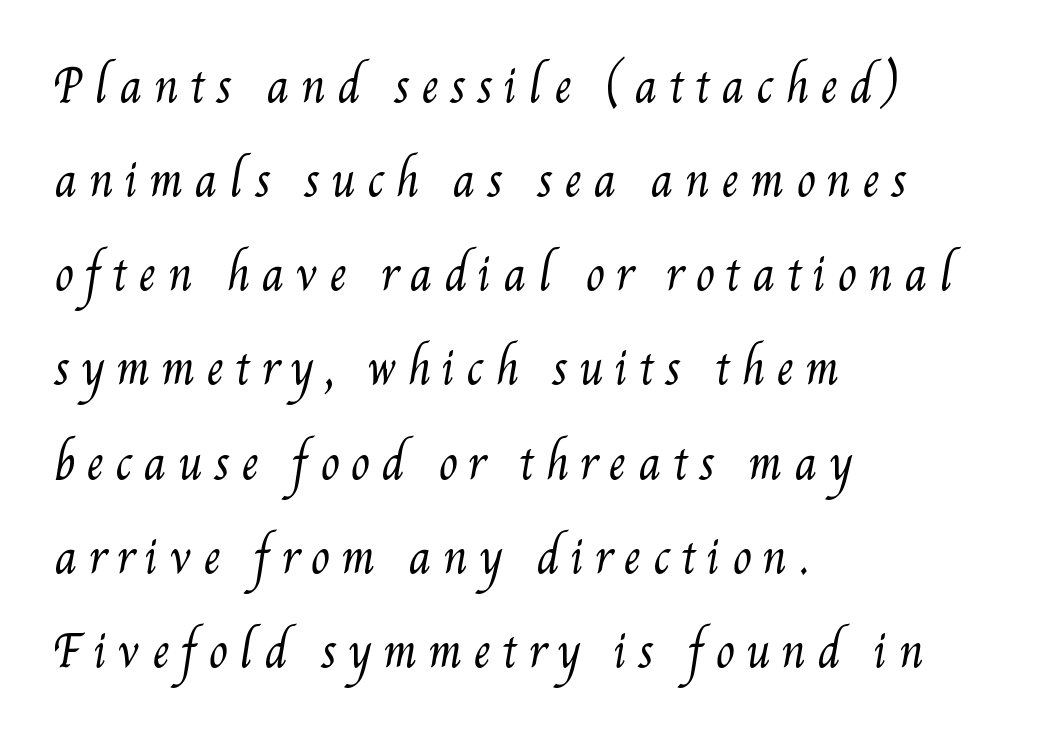
The glyphs are unaccompanied by any horizontal stroke below them. Summary of vertical rhythm: relaxed, with wide interline spacing. Is this a heavy cut? Hardly; it is regular or lighter. Notice how the passage keeps a crisp vertical edge on the left only. The passage shown is typed in a proportional face where columns would drift.
